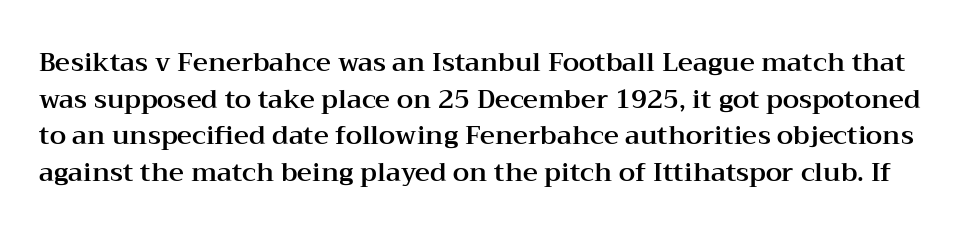
{"italic": "no", "underline": "no", "line_spacing": "normal", "line_spacing_ratio": 1.41, "letter_spacing": "normal", "letter_spacing_em": 0.0, "glyph_px": 26}
